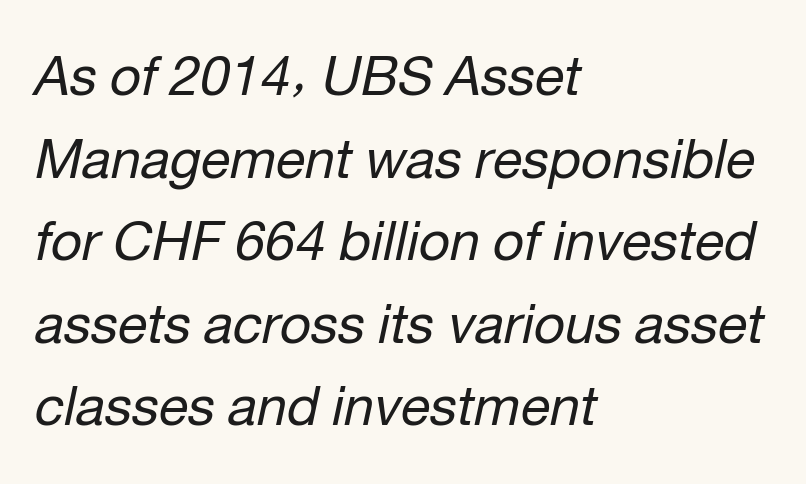
{"italic": "yes", "lean": "right", "slant_degrees": 12, "bold": "no", "weight": "regular", "width": "normal", "stroke_contrast": "low", "x_height": "medium", "monospaced": "no", "underline": "no", "align": "left", "line_spacing": "normal", "line_spacing_ratio": 1.53, "letter_spacing": "normal", "letter_spacing_em": 0.0, "glyph_px": 54}
